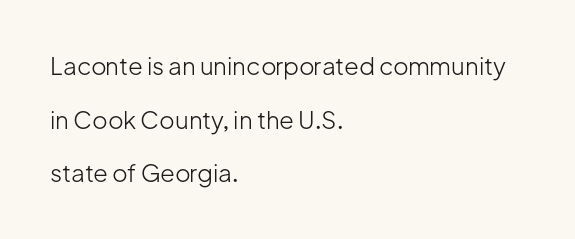
Horizontal alignment here is leftward, the default for most running prose. The passage shown is not underscored anywhere. The lettering holds an erect, upright posture throughout. The cut favours lightness, reaching ordinary text weight at its darkest. Leading: increased.
